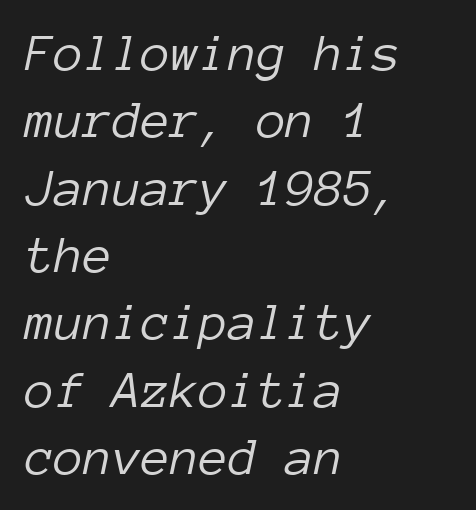
The image shows 53 px light type, italic (leaning right), monospaced; set left-aligned, normal line spacing (1.27x), normal letter spacing, not underlined; low stroke contrast and a medium x-height.
